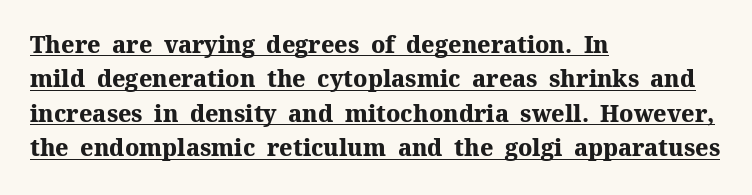
The image shows 23 px bold type, upright; set left-aligned, normal line spacing (1.5x), normal letter spacing, underlined.
